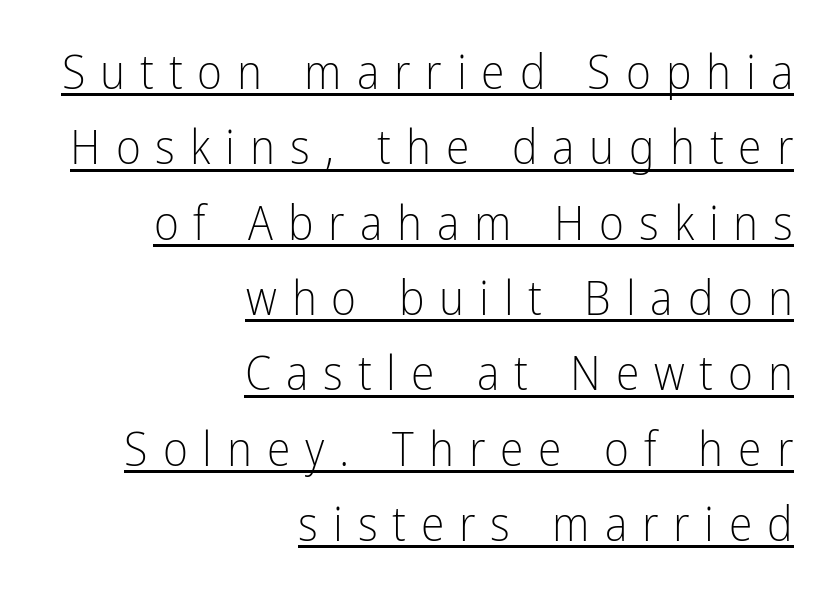
Q: Is the text bold? A: No.
Q: Is the text italic (slanted)? A: No, it is upright.
Q: Is the typeface a serif or a sans-serif typeface? A: Sans-serif.
Q: Is the text underlined? A: Yes.
Q: How is the paragraph aligned? A: Right-aligned.
Q: Is the spacing between letters normal or unusually wide? A: Unusually wide.
Q: Is the spacing between lines tight, normal or loose? A: Normal.
Q: Width (condensed, normal, or wide)? A: Condensed.
Q: Stroke contrast? A: Low.
Q: x-height? A: Medium.
Q: Monospaced? A: No.
